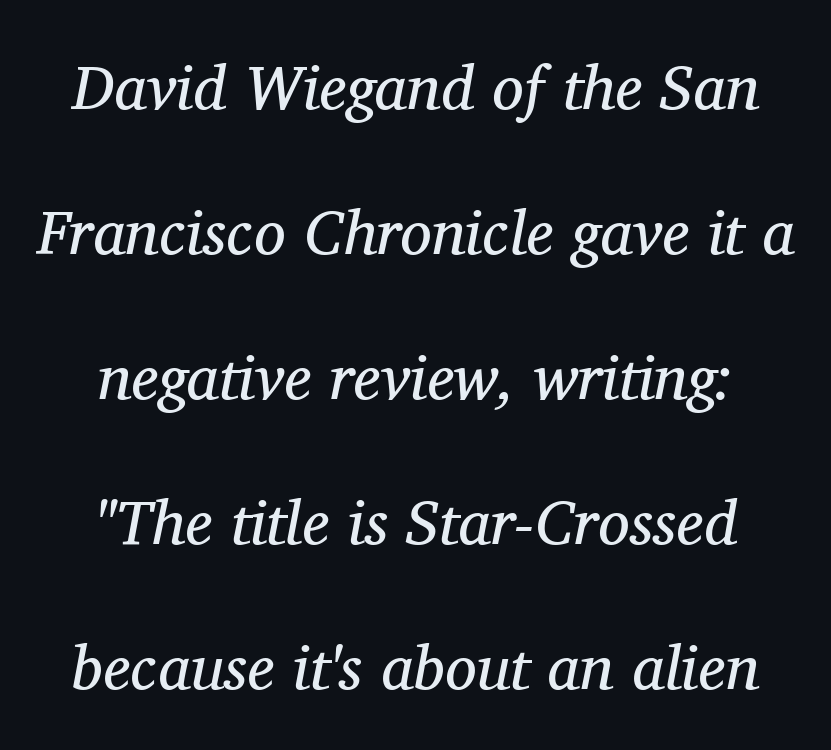
Q: Is the text bold? A: No.
Q: Is the text italic (slanted)? A: Yes, it leans right by about 11 degrees.
Q: Is the typeface a serif or a sans-serif typeface? A: Serif.
Q: Is the text underlined? A: No.
Q: How is the paragraph aligned? A: Centered.
Q: Is the spacing between letters normal or unusually wide? A: Normal.
Q: Is the spacing between lines tight, normal or loose? A: Loose.
Q: Width (condensed, normal, or wide)? A: Normal.
Q: Stroke contrast? A: Medium.
Q: x-height? A: Medium.
Q: Monospaced? A: No.
